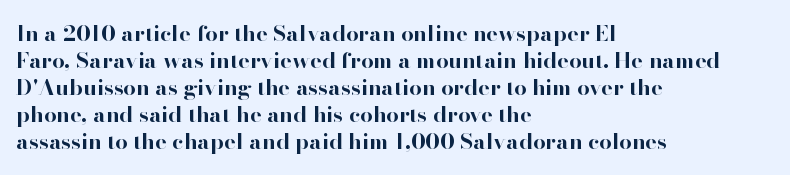
Q: Is the text bold? A: Yes.
Q: Is the text italic (slanted)? A: No, it is upright.
Q: Is the text underlined? A: No.
Q: How is the paragraph aligned? A: Left-aligned.
Q: Is the spacing between letters normal or unusually wide? A: Normal.
